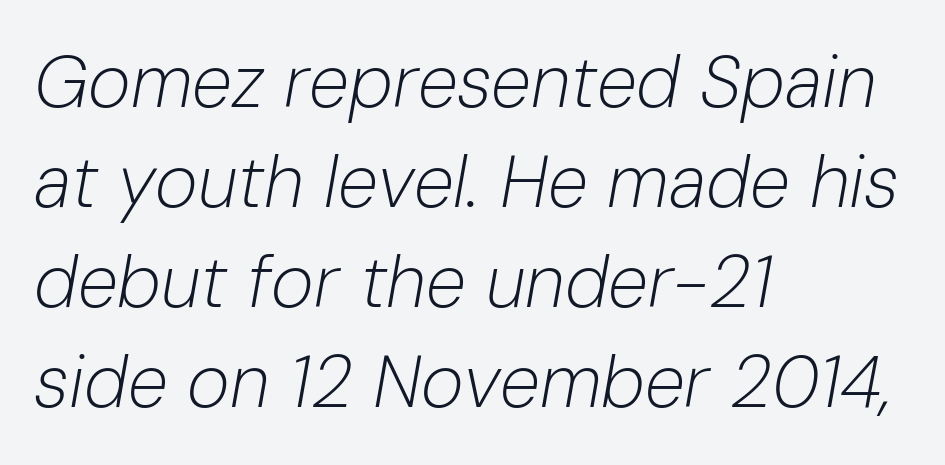
Descenders hang freely into open space. The compositor pushed each line to the left boundary. Each stroke keeps to a modest, everyday thickness or less. Look at the tracking — it's just the regular setting, nothing added. This sample uses an oblique cut, with every glyph tilted off the vertical.
